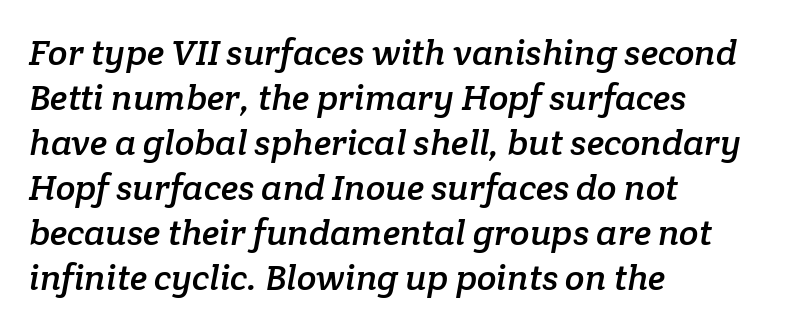
{"serif": "yes", "width": "normal", "stroke_contrast": "low", "x_height": "medium", "monospaced": "no", "underline": "no", "align": "left", "line_spacing": "normal", "line_spacing_ratio": 1.25, "letter_spacing": "normal", "letter_spacing_em": 0.0, "glyph_px": 36}
